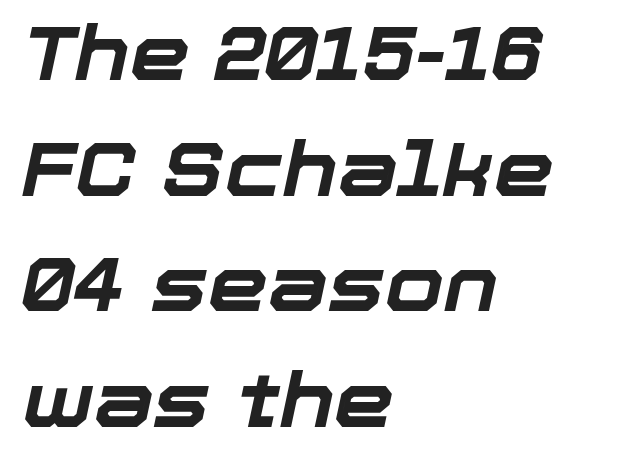
Q: Is the text bold? A: Yes.
Q: Is the text italic (slanted)? A: Yes, it leans right by about 12 degrees.
Q: Is the text underlined? A: No.
Q: How is the paragraph aligned? A: Left-aligned.
Q: Is the spacing between letters normal or unusually wide? A: Normal.
Q: Is the spacing between lines tight, normal or loose? A: Normal.
Q: Width (condensed, normal, or wide)? A: Normal.
Q: Stroke contrast? A: Low.
Q: x-height? A: Medium.
Q: Monospaced? A: No.
